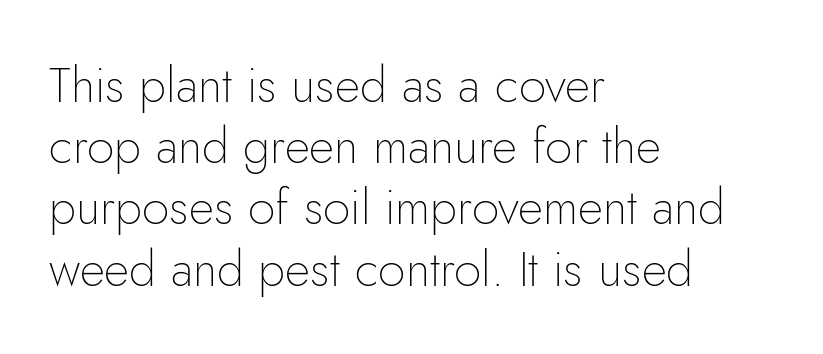
Q: Is the text bold? A: No.
Q: Is the text italic (slanted)? A: No, it is upright.
Q: Is the typeface a serif or a sans-serif typeface? A: Sans-serif.
Q: Is the text underlined? A: No.
Q: How is the paragraph aligned? A: Left-aligned.
Q: Is the spacing between letters normal or unusually wide? A: Normal.
Q: Is the spacing between lines tight, normal or loose? A: Normal.
Q: Width (condensed, normal, or wide)? A: Normal.
Q: Stroke contrast? A: Low.
Q: x-height? A: Small.
Q: Monospaced? A: No.
